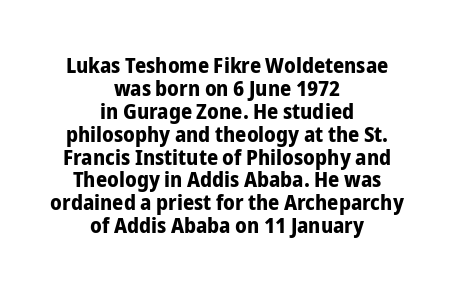
Q: Is the text bold? A: Yes.
Q: Is the text italic (slanted)? A: No, it is upright.
Q: Is the text underlined? A: No.
Q: How is the paragraph aligned? A: Centered.
Q: Is the spacing between letters normal or unusually wide? A: Normal.
Q: Is the spacing between lines tight, normal or loose? A: Tight.
